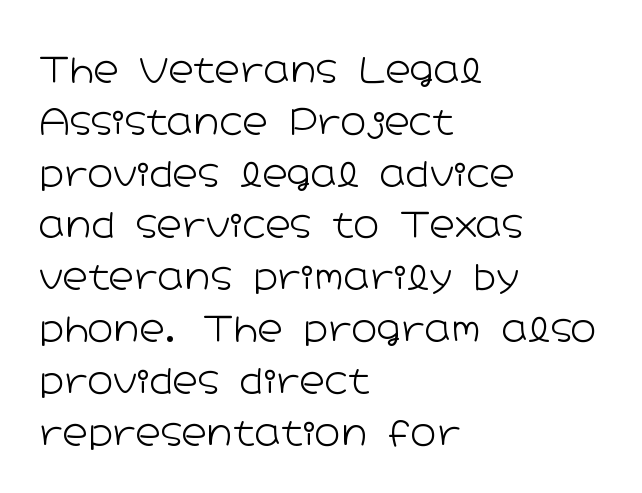
You could not count columns in this text — the font is proportionally spaced. Notice how the stems are strictly vertical — no italics here. There is no visible air inserted between adjacent glyphs. Baseline-to-baseline distance is the conventional proportion of letter height. The letterforms sit at book weight or below.
